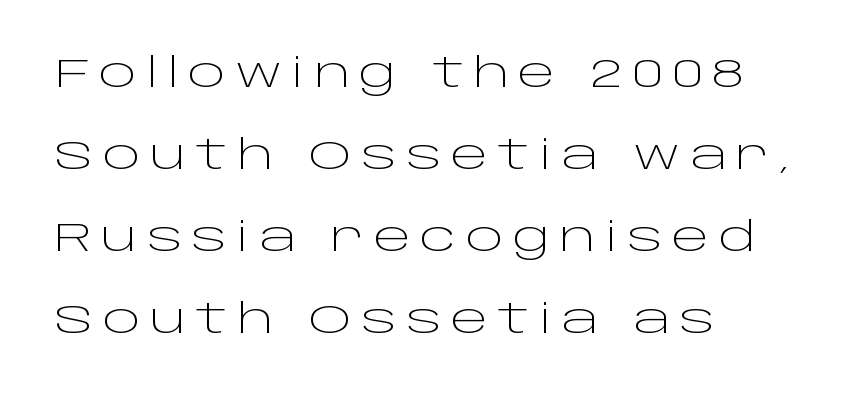
{"serif": "no", "italic": "no", "bold": "no", "weight": "light", "width": "wide", "stroke_contrast": "low", "x_height": "large", "monospaced": "no", "underline": "no", "align": "left", "line_spacing": "loose", "line_spacing_ratio": 2.05, "letter_spacing": "wide", "letter_spacing_em": 0.23, "glyph_px": 40}
